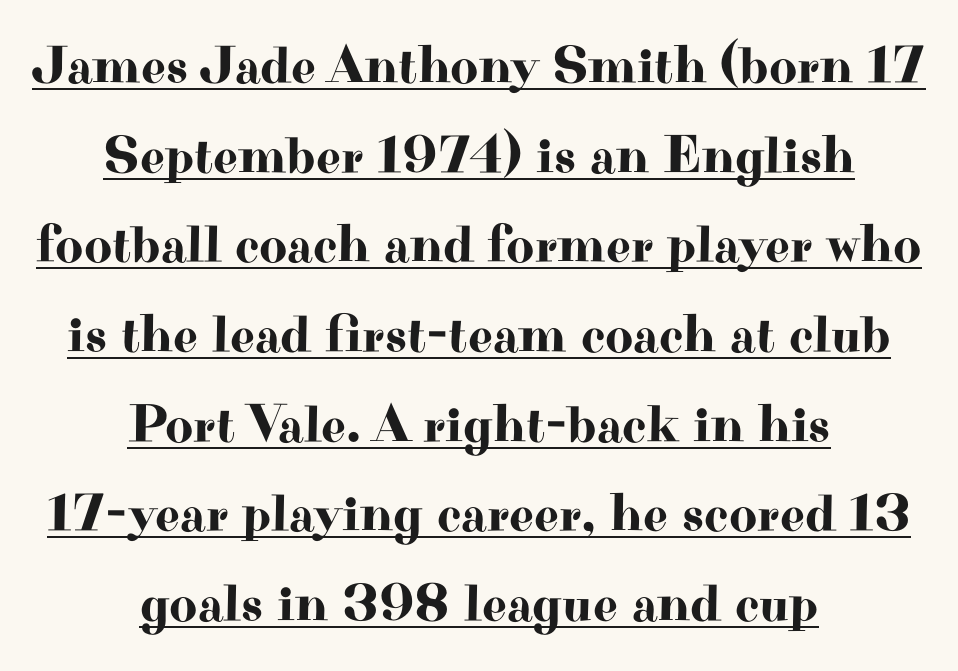
{"serif": "yes", "italic": "no", "width": "wide", "stroke_contrast": "high", "x_height": "small", "monospaced": "no", "underline": "yes", "align": "center", "line_spacing": "normal", "line_spacing_ratio": 1.66, "letter_spacing": "normal", "letter_spacing_em": 0.0, "glyph_px": 54}
